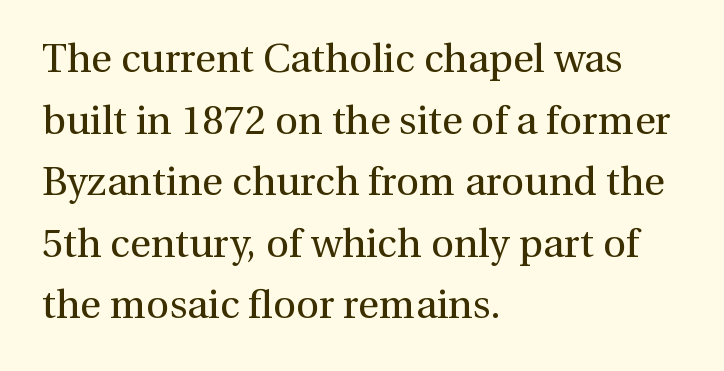
The image shows 40 px regular-weight serif type, upright; set left-aligned, normal line spacing (1.54x), normal letter spacing, not underlined; medium stroke contrast and a medium x-height.
